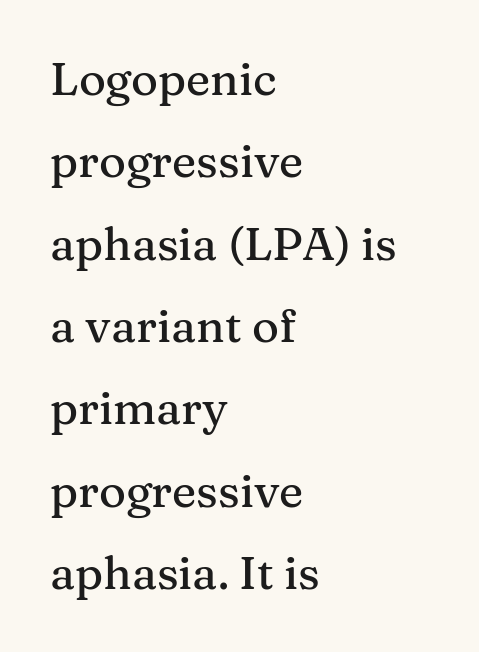
Q: Is the text italic (slanted)? A: No, it is upright.
Q: Is the typeface a serif or a sans-serif typeface? A: Serif.
Q: Is the text underlined? A: No.
Q: How is the paragraph aligned? A: Left-aligned.
Q: Is the spacing between letters normal or unusually wide? A: Normal.
Q: Width (condensed, normal, or wide)? A: Normal.
Q: Stroke contrast? A: Medium.
Q: x-height? A: Medium.
Q: Monospaced? A: No.
